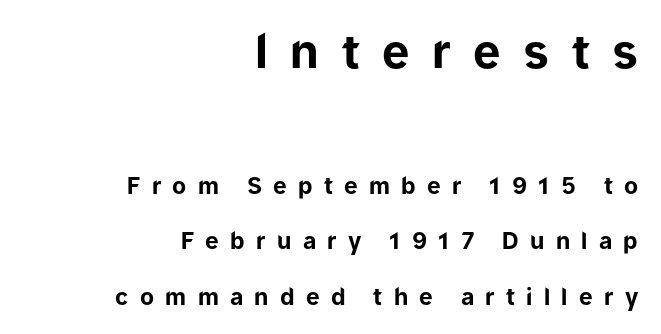
{"serif": "no", "italic": "no", "bold": "yes", "weight": "bold", "width": "normal", "stroke_contrast": "low", "x_height": "medium", "monospaced": "no", "underline": "no", "align": "right", "line_spacing": "loose", "line_spacing_ratio": 2.41, "letter_spacing": "wide", "letter_spacing_em": 0.49, "larger_block": "first", "size_ratio": 2.0, "glyph_px": 46}
